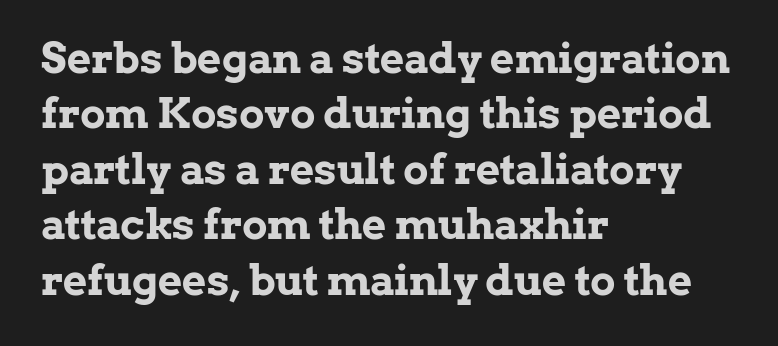
Q: Is the text bold? A: Yes.
Q: Is the text italic (slanted)? A: No, it is upright.
Q: Is the typeface a serif or a sans-serif typeface? A: Serif.
Q: Is the text underlined? A: No.
Q: How is the paragraph aligned? A: Left-aligned.
Q: Is the spacing between letters normal or unusually wide? A: Normal.
Q: Is the spacing between lines tight, normal or loose? A: Normal.
Q: Width (condensed, normal, or wide)? A: Normal.
Q: Stroke contrast? A: Low.
Q: x-height? A: Medium.
Q: Monospaced? A: No.
